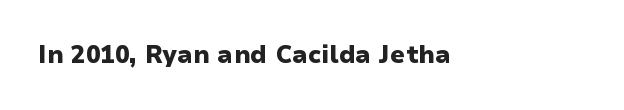
Q: Is the text bold? A: Yes.
Q: Is the text italic (slanted)? A: No, it is upright.
Q: Is the text underlined? A: No.
Q: Is the spacing between letters normal or unusually wide? A: Normal.
